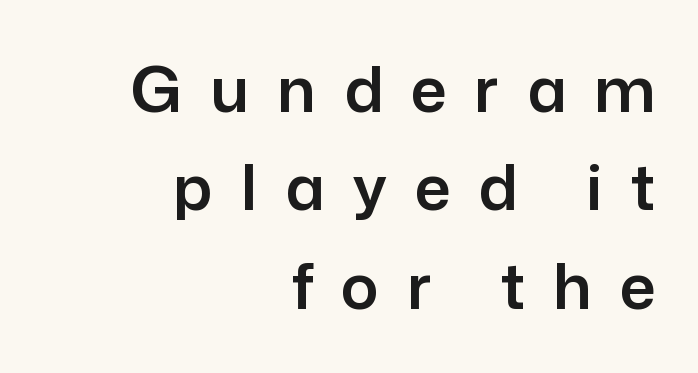
{"serif": "no", "italic": "no", "width": "normal", "stroke_contrast": "low", "x_height": "medium", "monospaced": "no", "underline": "no", "align": "right", "line_spacing": "normal", "line_spacing_ratio": 1.56, "letter_spacing": "wide", "letter_spacing_em": 0.44, "glyph_px": 63}
